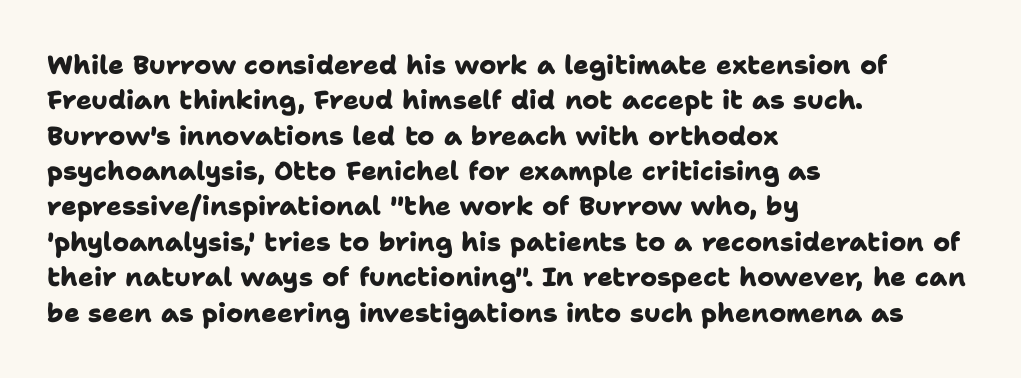
Q: Is the text bold? A: Yes.
Q: Is the text underlined? A: No.
Q: How is the paragraph aligned? A: Left-aligned.
Q: Is the spacing between letters normal or unusually wide? A: Normal.
Q: Is the spacing between lines tight, normal or loose? A: Normal.
